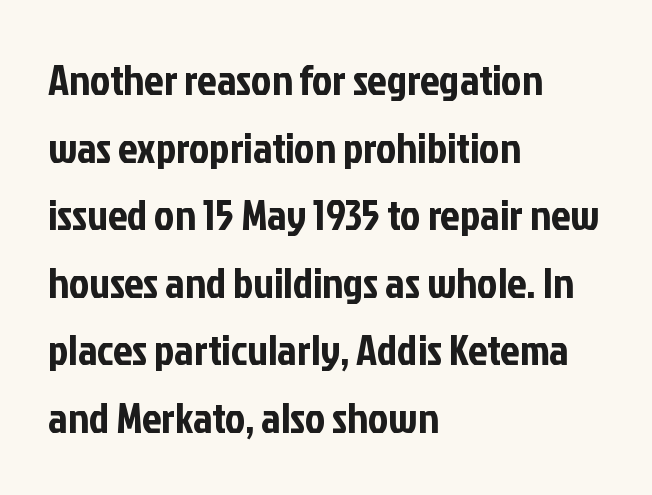
Caption: multi-line text, flush left, ragged right. The letters advance in unequal steps, a hallmark of proportional type. You can tell it's not italic because the verticals are truly vertical. Honestly, the letter spacing is just normal — you wouldn't notice it. Interline gaps are of average width in this sample. Type style note: lacks serifs.
